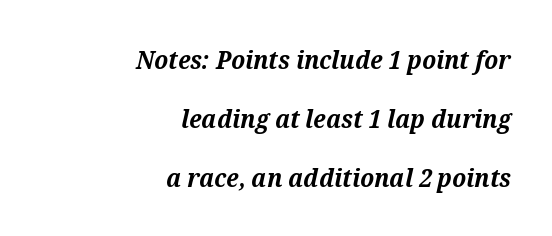
Q: Is the text bold? A: Yes.
Q: Is the text italic (slanted)? A: Yes, it leans right by about 12 degrees.
Q: Is the text underlined? A: No.
Q: How is the paragraph aligned? A: Right-aligned.
Q: Is the spacing between letters normal or unusually wide? A: Normal.
Q: Is the spacing between lines tight, normal or loose? A: Loose.
